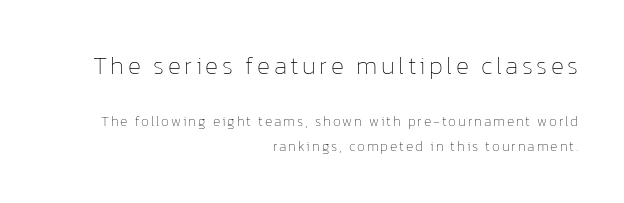
Q: Is the text bold? A: No.
Q: Is the text italic (slanted)? A: No, it is upright.
Q: Is the text underlined? A: No.
Q: How is the paragraph aligned? A: Right-aligned.
Q: Which block of text is set in a larger size, the first (top) or the second (bottom)? A: The first (top) one.
